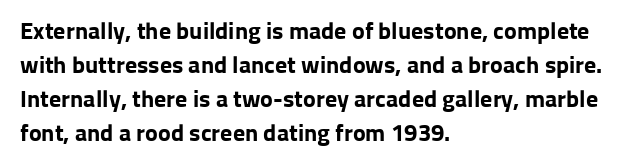
{"italic": "no", "bold": "yes", "underline": "no", "align": "left", "line_spacing": "normal", "line_spacing_ratio": 1.41, "letter_spacing": "normal", "letter_spacing_em": 0.0, "glyph_px": 24}
